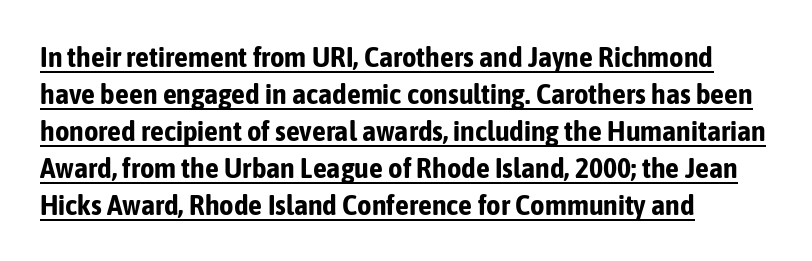
{"serif": "no", "italic": "no", "bold": "yes", "weight": "bold", "width": "condensed", "stroke_contrast": "low", "x_height": "medium", "monospaced": "no", "underline": "yes", "align": "left", "line_spacing": "normal", "line_spacing_ratio": 1.32, "letter_spacing": "normal", "letter_spacing_em": 0.0, "glyph_px": 28}
